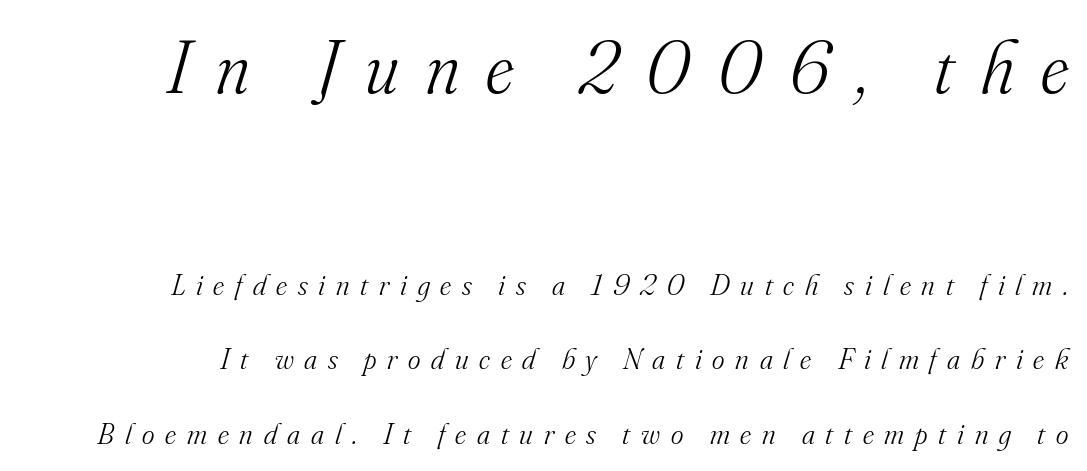
{"serif": "yes", "italic": "yes", "lean": "right", "slant_degrees": 16, "bold": "no", "weight": "light", "width": "normal", "stroke_contrast": "medium", "x_height": "small", "monospaced": "no", "underline": "no", "line_spacing": "loose", "line_spacing_ratio": 2.48, "letter_spacing": "wide", "letter_spacing_em": 0.36, "larger_block": "first", "size_ratio": 2.5, "glyph_px": 75}
